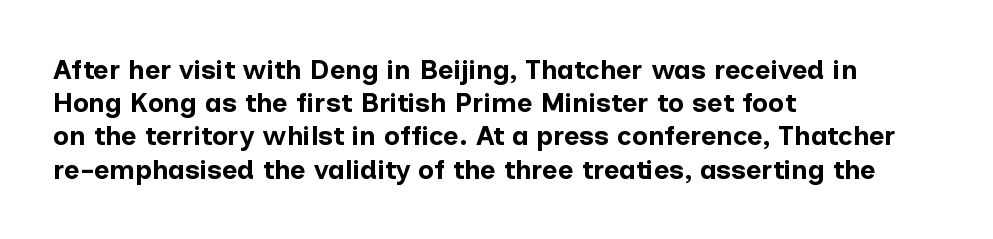
The image shows 27 px bold type, upright; set left-aligned, line spacing 1.23x, normal letter spacing, not underlined.
